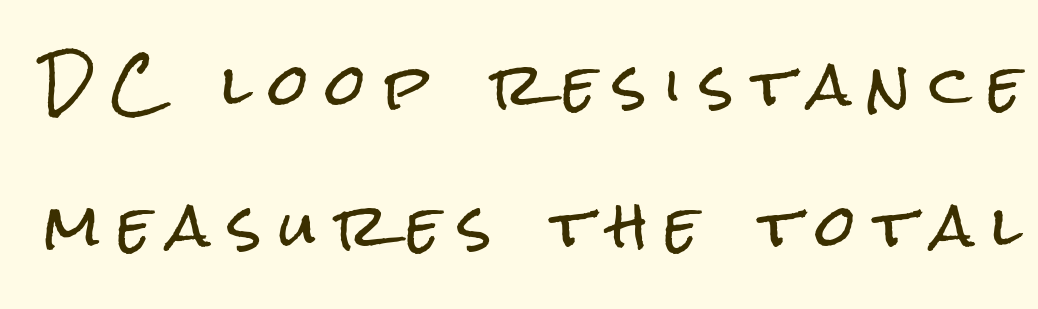
Q: Is the text italic (slanted)? A: No, it is upright.
Q: Is the typeface a serif or a sans-serif typeface? A: Sans-serif.
Q: Is the text underlined? A: No.
Q: Is the spacing between letters normal or unusually wide? A: Unusually wide.
Q: Is the spacing between lines tight, normal or loose? A: Loose.
Q: Width (condensed, normal, or wide)? A: Condensed.
Q: Stroke contrast? A: Low.
Q: x-height? A: Medium.
Q: Monospaced? A: No.
